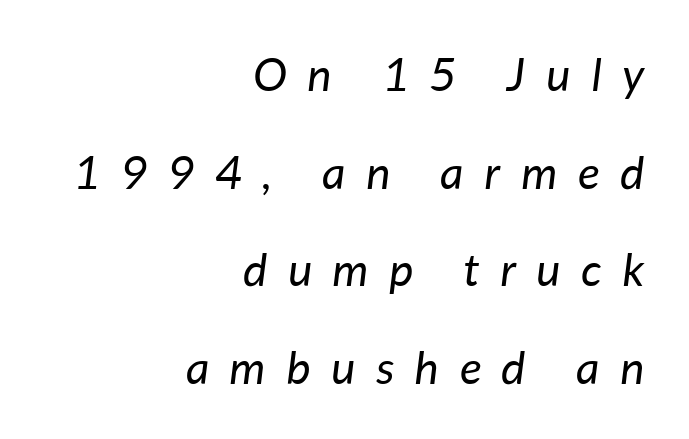
The image shows 46 px regular-weight type, italic (leaning right); set right-aligned, loose line spacing (2.12x), unusually wide letter spacing (+0.45 em), not underlined; low stroke contrast and a medium x-height.
